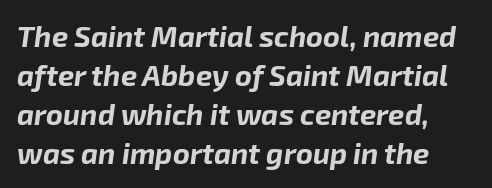
Q: Is the text bold? A: Yes.
Q: Is the text italic (slanted)? A: Yes, it leans right by about 8 degrees.
Q: Is the text underlined? A: No.
Q: How is the paragraph aligned? A: Left-aligned.
Q: Is the spacing between letters normal or unusually wide? A: Normal.
Q: Is the spacing between lines tight, normal or loose? A: Normal.
Q: Width (condensed, normal, or wide)? A: Normal.
Q: Stroke contrast? A: Low.
Q: x-height? A: Medium.
Q: Monospaced? A: No.
